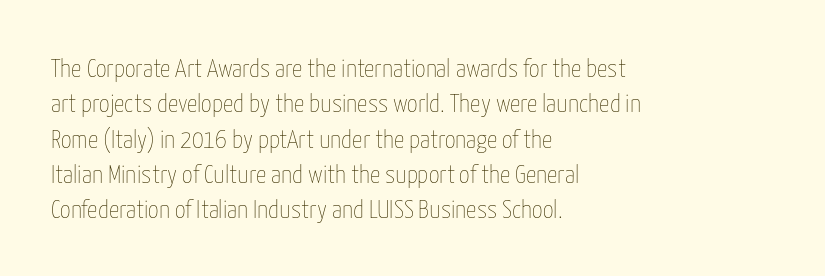
Vertically, the passage feels balanced, rows spaced as you'd expect. No italicization has been applied; the sample stays upright. A bare baseline throughout the passage. Think standard paragraph weight, or any step lighter than that.
